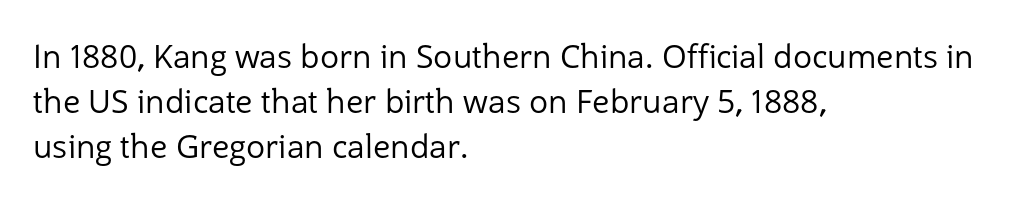
{"serif": "no", "italic": "no", "bold": "no", "weight": "regular", "width": "normal", "stroke_contrast": "low", "x_height": "medium", "monospaced": "no", "underline": "no", "align": "left", "line_spacing": "normal", "line_spacing_ratio": 1.4, "letter_spacing": "normal", "letter_spacing_em": 0.0, "glyph_px": 32}
